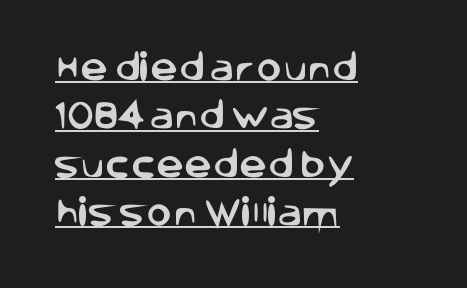
The image shows 31 px sans-serif type, upright; set left-aligned, normal line spacing (1.56x), normal letter spacing, underlined; low stroke contrast and a large x-height.
